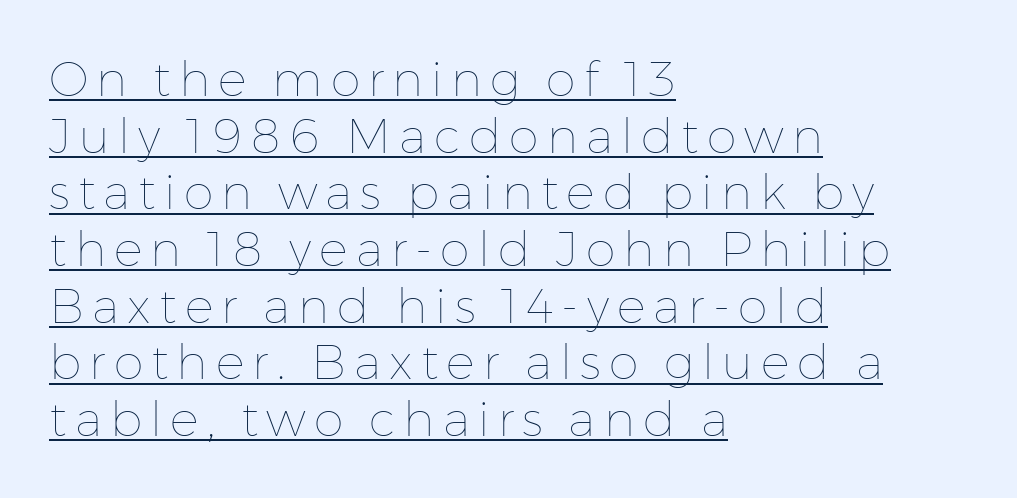
{"italic": "no", "bold": "no", "weight": "thin", "width": "normal", "stroke_contrast": "low", "x_height": "medium", "monospaced": "no", "underline": "yes", "align": "left", "line_spacing_ratio": 1.18, "glyph_px": 48}
